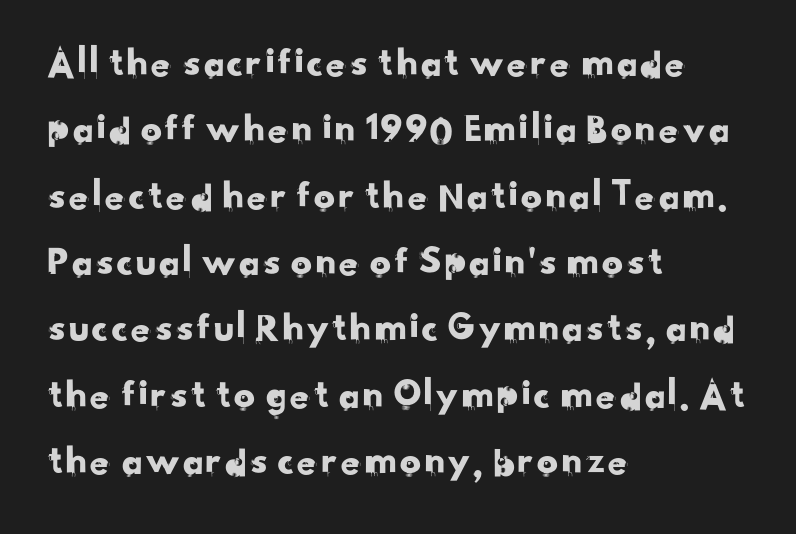
{"serif": "no", "width": "normal", "stroke_contrast": "low", "x_height": "small", "monospaced": "no", "underline": "no", "align": "left", "line_spacing": "normal", "line_spacing_ratio": 1.58, "letter_spacing": "normal", "letter_spacing_em": 0.0, "glyph_px": 42}
